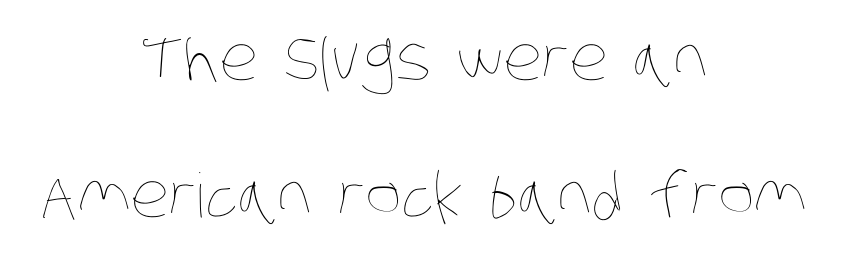
Q: Is the text bold? A: No.
Q: Is the text underlined? A: No.
Q: How is the paragraph aligned? A: Centered.
Q: Is the spacing between letters normal or unusually wide? A: Normal.
Q: Is the spacing between lines tight, normal or loose? A: Loose.
Q: Width (condensed, normal, or wide)? A: Condensed.
Q: Stroke contrast? A: Low.
Q: x-height? A: Large.
Q: Monospaced? A: No.
